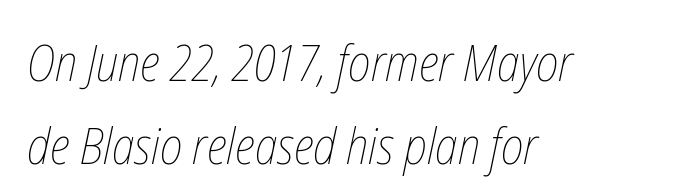
The image shows 50 px thin, condensed type; set left-aligned, normal line spacing (1.67x), normal letter spacing, not underlined; low stroke contrast and a medium x-height.
